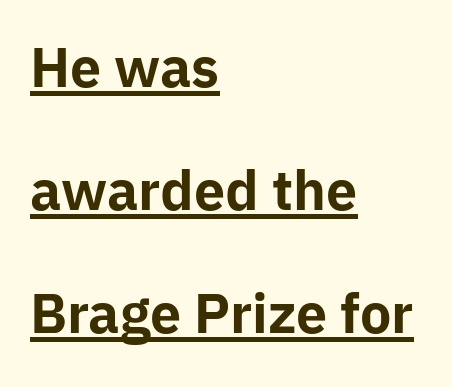
The font is running at its bold setting. Horizontal bands of white between lines are thick stripes. Serif or sans? Sans — the stroke terminals are bare. Glance below the letters and you will spot a drawn line. Reading down the block, your eye returns to a fixed left position each line.
